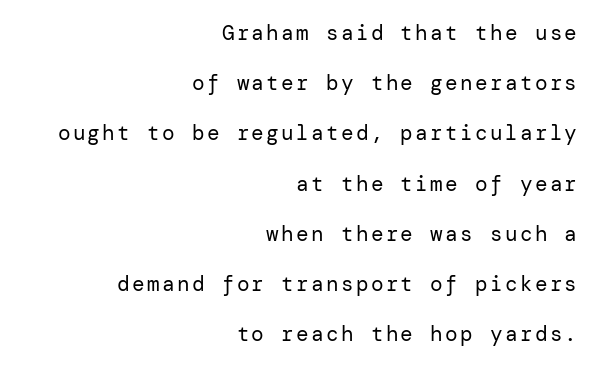
{"italic": "no", "bold": "no", "underline": "no", "align": "right", "line_spacing": "loose", "line_spacing_ratio": 2.39, "glyph_px": 21}
